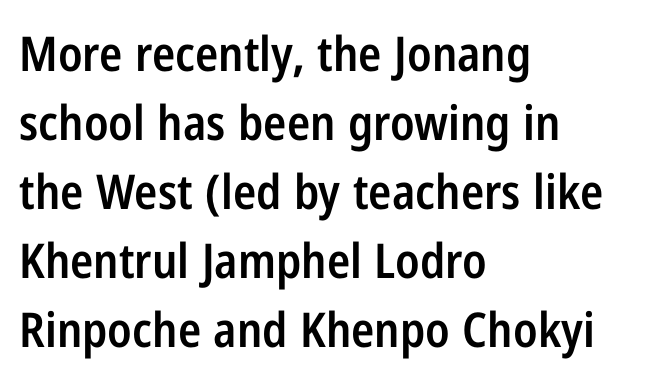
The axis of the letterforms is exactly vertical. The space between consecutive lines is moderate. The rendering anchors every line to the left-hand side. Nothing unusual about the tracking: characters are spaced as the font intends. The passage shown is semibold, sitting just below true bold. This sample has the flowing, uneven cadence of proportional lettering.
